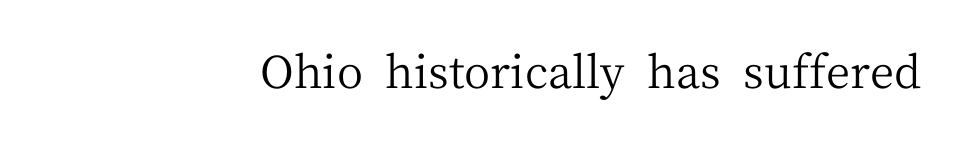
{"serif": "yes", "italic": "no", "bold": "no", "weight": "regular", "width": "normal", "stroke_contrast": "medium", "x_height": "medium", "monospaced": "no", "underline": "no", "letter_spacing": "normal", "letter_spacing_em": 0.0, "glyph_px": 45}
